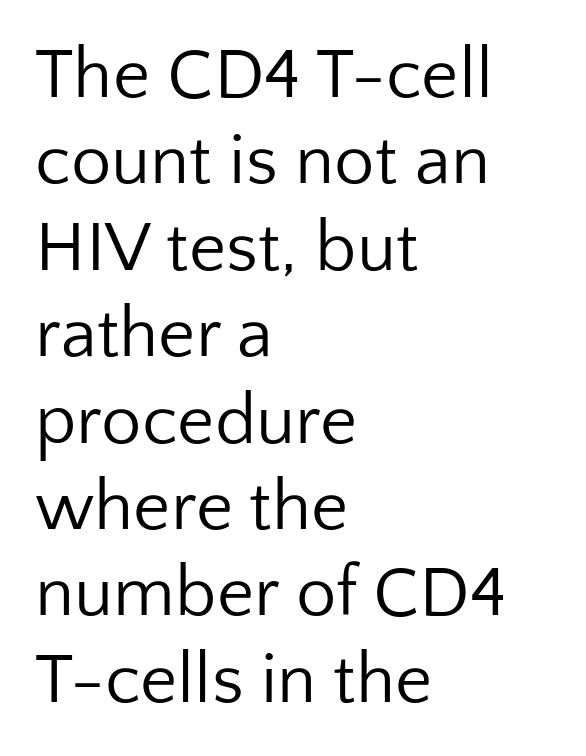
Q: Is the text bold? A: No.
Q: Is the text italic (slanted)? A: No, it is upright.
Q: Is the typeface a serif or a sans-serif typeface? A: Sans-serif.
Q: Is the text underlined? A: No.
Q: How is the paragraph aligned? A: Left-aligned.
Q: Is the spacing between letters normal or unusually wide? A: Normal.
Q: Width (condensed, normal, or wide)? A: Normal.
Q: Stroke contrast? A: Low.
Q: x-height? A: Medium.
Q: Monospaced? A: No.
